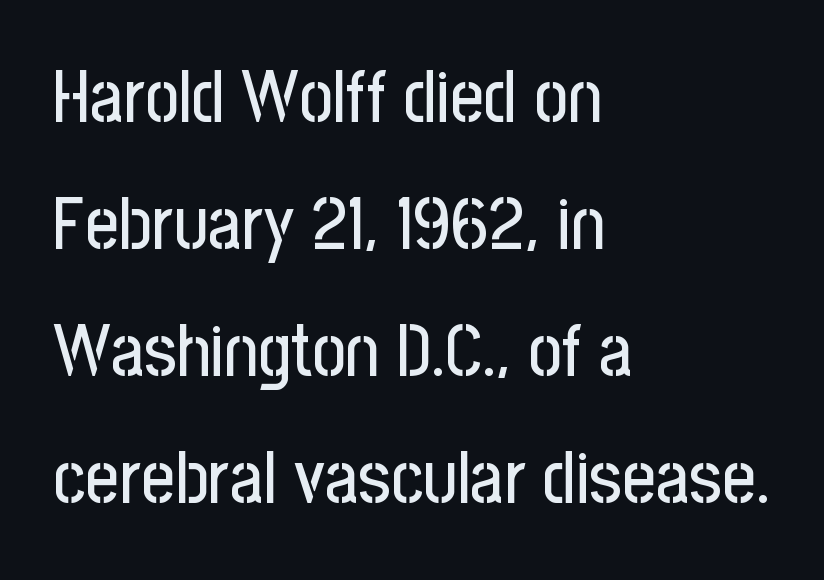
The image shows 73 px condensed sans-serif type, upright; set left-aligned, line spacing 1.74x, normal letter spacing, not underlined; low stroke contrast and a medium x-height.
